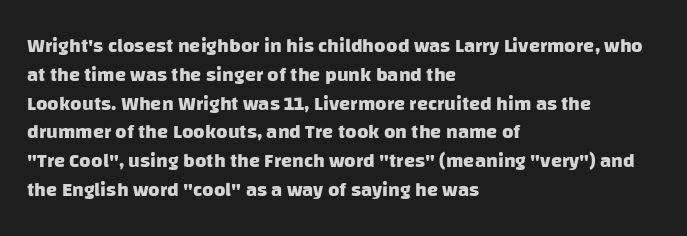
{"bold": "yes", "underline": "no", "align": "left", "line_spacing": "normal", "line_spacing_ratio": 1.44, "letter_spacing": "normal", "letter_spacing_em": 0.0, "glyph_px": 20}
